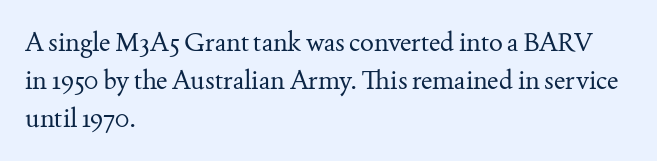
Q: Is the text bold? A: No.
Q: Is the text italic (slanted)? A: No, it is upright.
Q: Is the text underlined? A: No.
Q: How is the paragraph aligned? A: Left-aligned.
Q: Is the spacing between letters normal or unusually wide? A: Normal.
Q: Is the spacing between lines tight, normal or loose? A: Normal.
